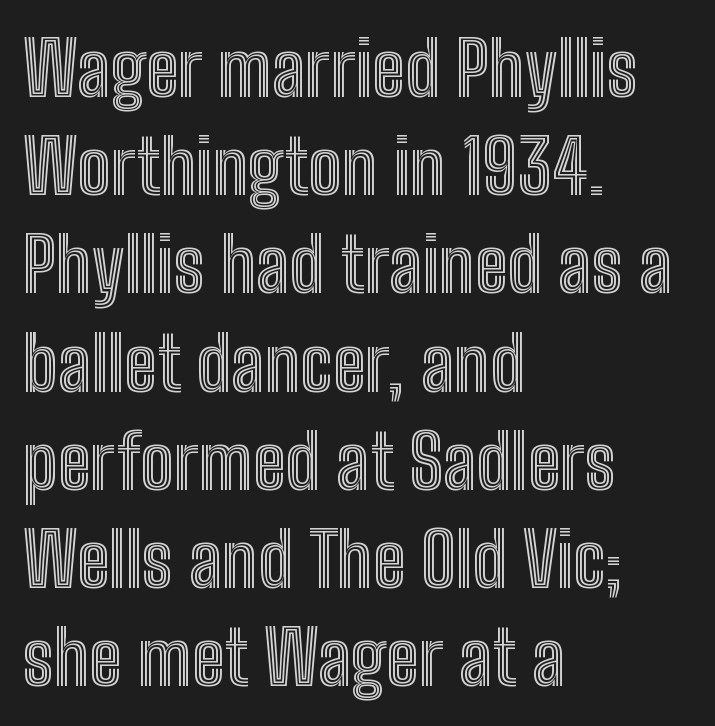
The setting favours the left margin, as ordinary paragraphs usually do. Reading down the column, the eye jumps a familiar distance to each next line. Think of a printed novel: that variable character pitch is what you see here. Nobody touched the tracking dial on this one. Bare-footed words on every line.
